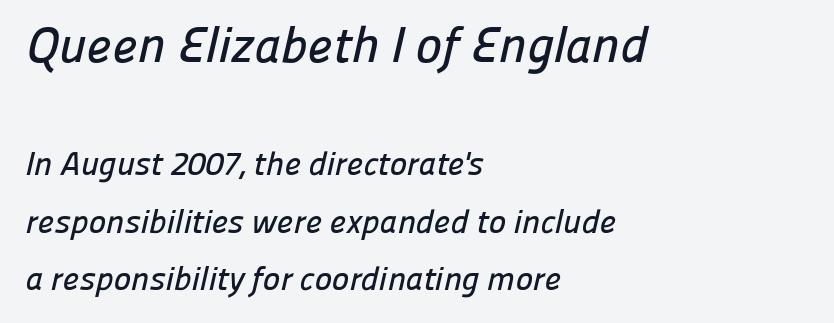
Q: Is the typeface a serif or a sans-serif typeface? A: Sans-serif.
Q: Is the text underlined? A: No.
Q: How is the paragraph aligned? A: Left-aligned.
Q: Is the spacing between letters normal or unusually wide? A: Normal.
Q: Which block of text is set in a larger size, the first (top) or the second (bottom)? A: The first (top) one.
Q: Width (condensed, normal, or wide)? A: Normal.
Q: Stroke contrast? A: Low.
Q: x-height? A: Medium.
Q: Monospaced? A: No.
